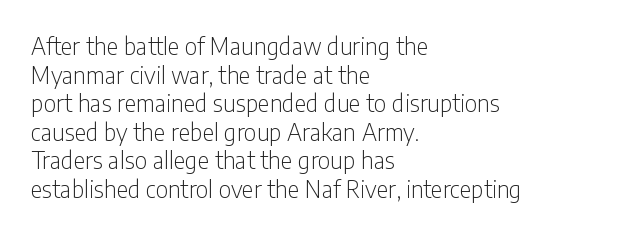
{"italic": "no", "bold": "no", "underline": "no", "align": "left", "line_spacing_ratio": 1.24, "letter_spacing": "normal", "letter_spacing_em": 0.0, "glyph_px": 23}
